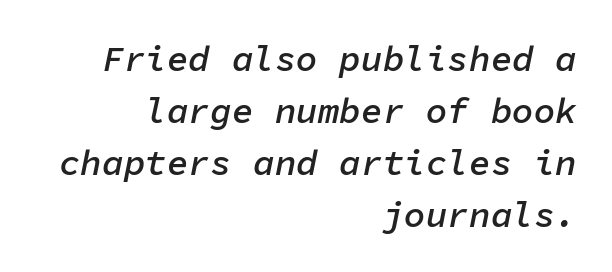
{"italic": "yes", "lean": "right", "slant_degrees": 11, "bold": "semi", "weight": "semibold", "width": "normal", "stroke_contrast": "low", "x_height": "medium", "monospaced": "yes", "underline": "no", "align": "right", "line_spacing": "normal", "line_spacing_ratio": 1.44, "letter_spacing": "normal", "letter_spacing_em": 0.0, "glyph_px": 36}
